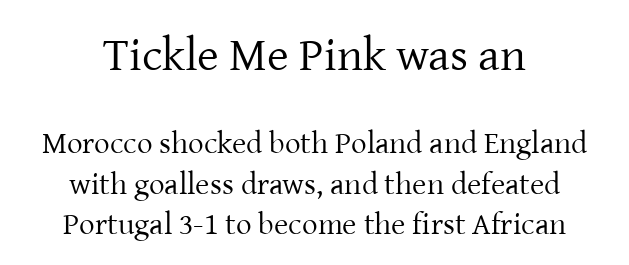
Q: Is the text bold? A: No.
Q: Is the text italic (slanted)? A: No, it is upright.
Q: Is the typeface a serif or a sans-serif typeface? A: Serif.
Q: Is the text underlined? A: No.
Q: How is the paragraph aligned? A: Centered.
Q: Is the spacing between letters normal or unusually wide? A: Normal.
Q: Is the spacing between lines tight, normal or loose? A: Normal.
Q: Which block of text is set in a larger size, the first (top) or the second (bottom)? A: The first (top) one.
Q: Width (condensed, normal, or wide)? A: Normal.
Q: Stroke contrast? A: Low.
Q: x-height? A: Medium.
Q: Monospaced? A: No.
